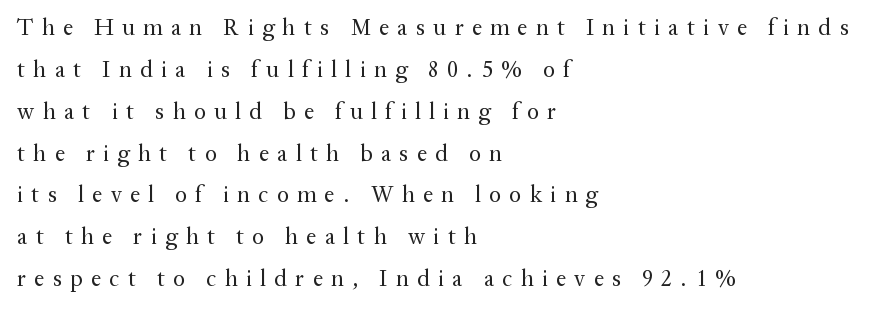
The image shows 23 px text type, upright; set left-aligned, line spacing 1.82x, unusually wide letter spacing (+0.36 em), not underlined.
